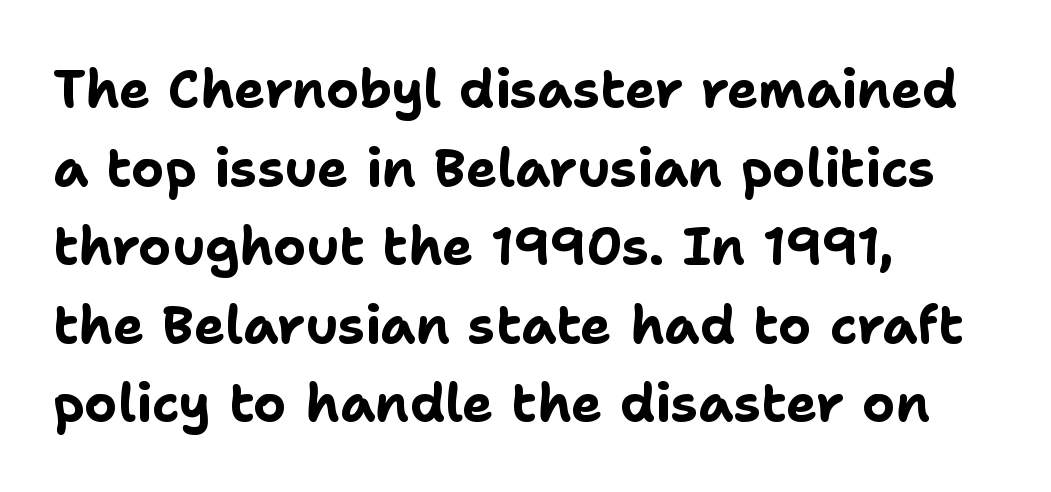
The image shows 52 px bold sans-serif type, upright; set left-aligned, normal line spacing (1.51x), normal letter spacing, not underlined; low stroke contrast and a medium x-height.
